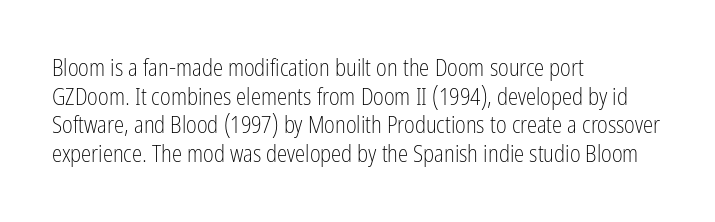
The image shows 23 px text type, upright; set left-aligned, line spacing 1.24x, normal letter spacing, not underlined.
